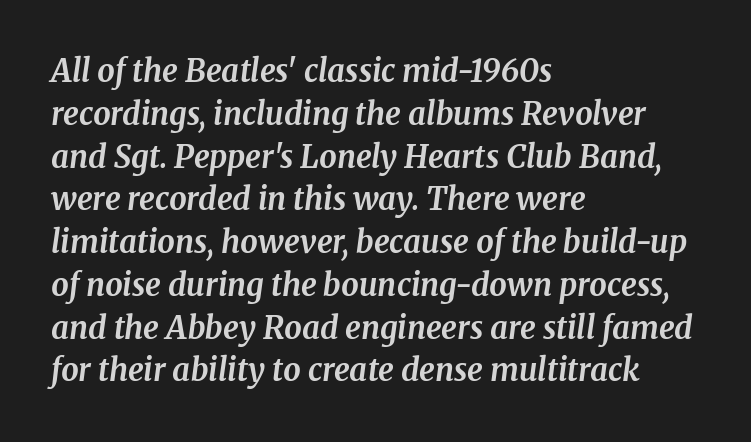
The image shows 31 px bold serif type, italic (leaning right); set left-aligned, normal line spacing (1.38x), normal letter spacing, not underlined; medium stroke contrast and a medium x-height.
